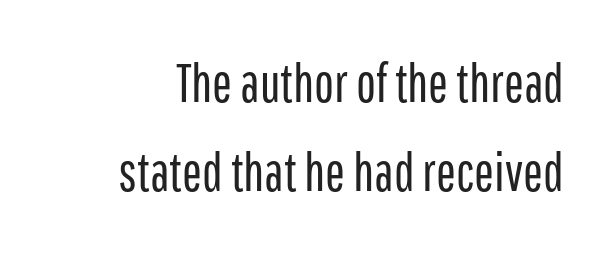
What stands out about the letter spacing? Nothing — it is the standard amount. Just letters on the line, the space beneath them empty. Unlike a traditional serif, this face leaves its strokes unadorned. Leading matches the norm, producing a regular column. The font sits on the lighter half of the weight spectrum, regular included.
